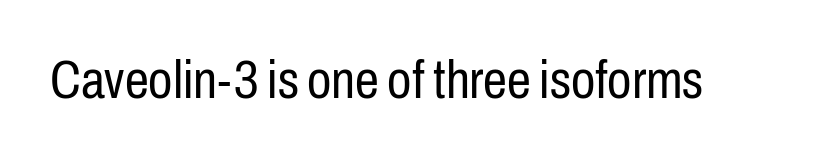
Q: Is the text bold? A: No.
Q: Is the text italic (slanted)? A: No, it is upright.
Q: Is the typeface a serif or a sans-serif typeface? A: Sans-serif.
Q: Is the text underlined? A: No.
Q: Is the spacing between letters normal or unusually wide? A: Normal.
Q: Width (condensed, normal, or wide)? A: Condensed.
Q: Stroke contrast? A: Low.
Q: x-height? A: Medium.
Q: Monospaced? A: No.
